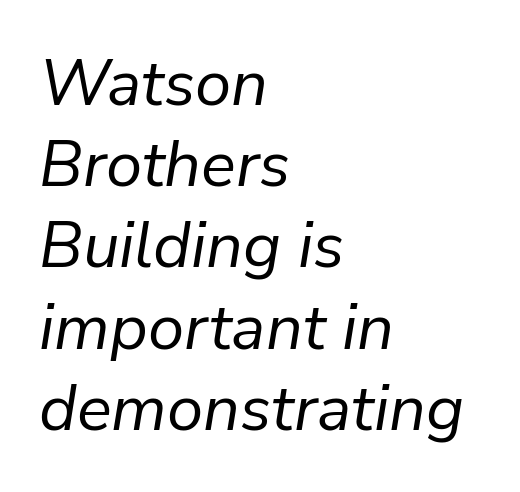
The image shows 65 px regular-weight type, italic (leaning right); set left-aligned, normal line spacing (1.25x), normal letter spacing, not underlined; low stroke contrast and a medium x-height.
